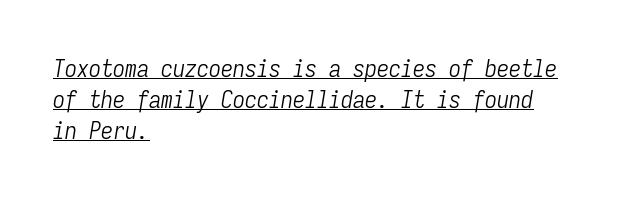
Q: Is the text bold? A: No.
Q: Is the text italic (slanted)? A: Yes, it leans right by about 9 degrees.
Q: Is the text underlined? A: Yes.
Q: How is the paragraph aligned? A: Left-aligned.
Q: Is the spacing between letters normal or unusually wide? A: Normal.
Q: Is the spacing between lines tight, normal or loose? A: Normal.
